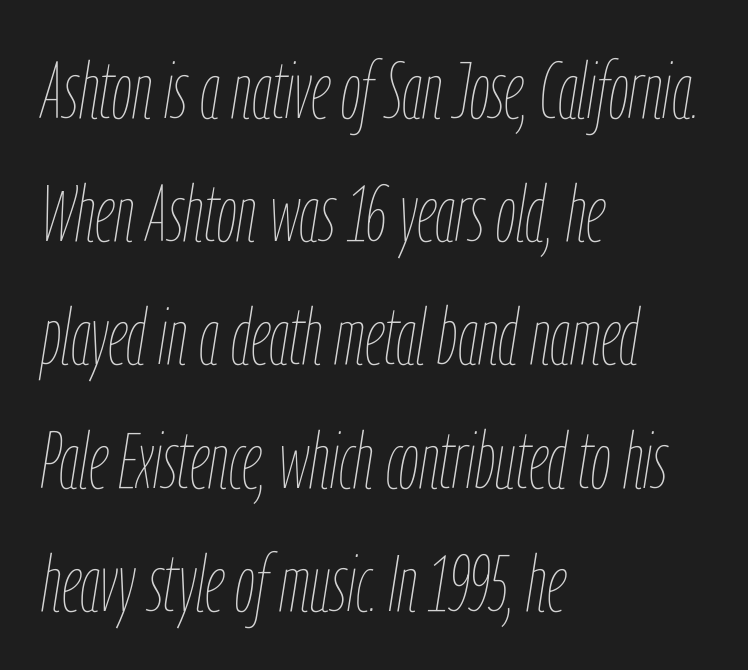
Q: Is the text bold? A: No.
Q: Is the text italic (slanted)? A: Yes, it leans right by about 9 degrees.
Q: Is the text underlined? A: No.
Q: How is the paragraph aligned? A: Left-aligned.
Q: Is the spacing between letters normal or unusually wide? A: Normal.
Q: Is the spacing between lines tight, normal or loose? A: Normal.
Q: Width (condensed, normal, or wide)? A: Condensed.
Q: Stroke contrast? A: Low.
Q: x-height? A: Medium.
Q: Monospaced? A: No.
